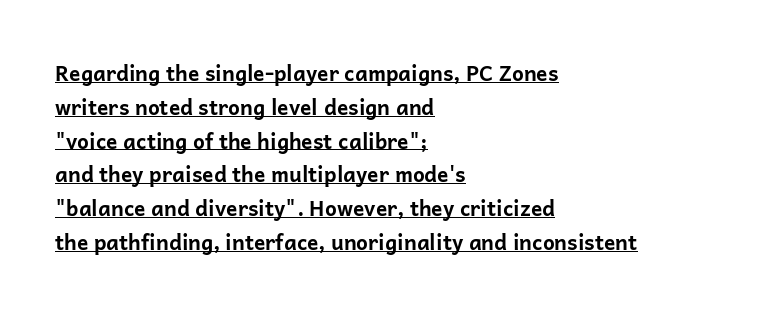
This is underlined copy, the kind a proofreader might mark for attention. The letters stand upright; this is a roman face. Reading down the block, your eye returns to a fixed left position each line. Successive baselines arrive at the customary interval. Strong, thick strokes mark this as bold type. Does extra space separate the letters? No, they use regular spacing.
